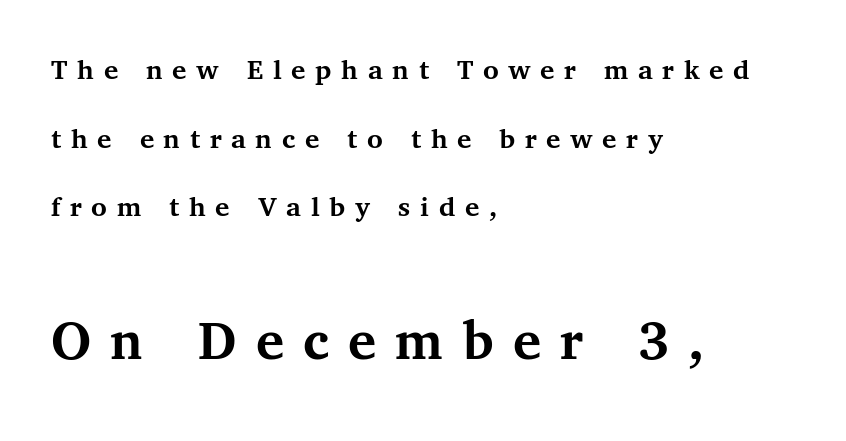
{"serif": "yes", "italic": "no", "bold": "yes", "weight": "semibold", "width": "normal", "stroke_contrast": "medium", "x_height": "medium", "monospaced": "no", "underline": "no", "align": "left", "line_spacing": "loose", "line_spacing_ratio": 2.29, "letter_spacing": "wide", "letter_spacing_em": 0.32, "larger_block": "second", "size_ratio": 1.97, "glyph_px": 59}
